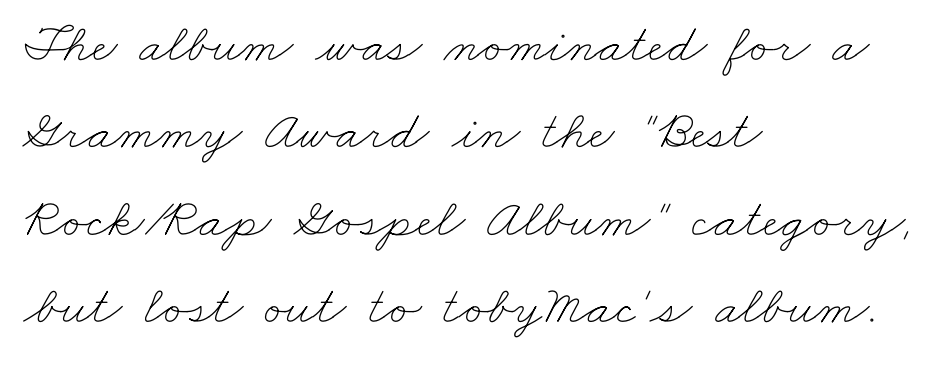
Tracking value appears to be zero — textbook default spacing. Leading matches the norm, producing a regular column. This reads as an unemphasized weight, regular at the heaviest. The rendering uses natural spacing where letterforms have individual widths.
